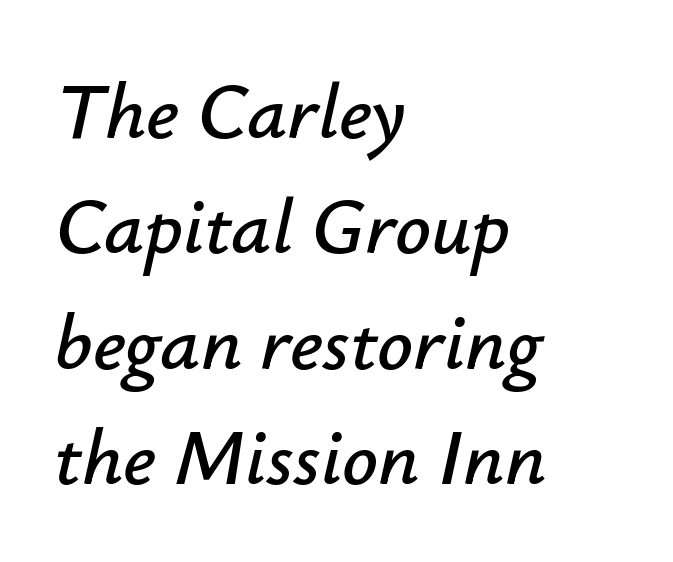
Interline gaps are of average width in this sample. The face used here has a pronounced slope to its letters. The lines are quadded left. Any mark beneath the type? The region is blank. Spacing between characters is what you'd get straight out of the box. Varying glyph widths throughout — classic text-font behaviour.
